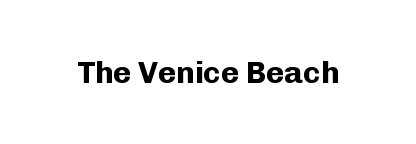
The image shows 31 px bold sans-serif type, upright; set normal letter spacing, not underlined; low stroke contrast and a medium x-height.
